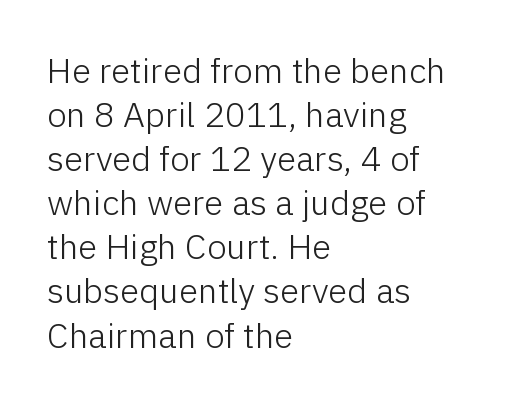
The image shows 35 px light sans-serif type, upright; set left-aligned, normal line spacing (1.26x), normal letter spacing, not underlined; low stroke contrast and a medium x-height.
